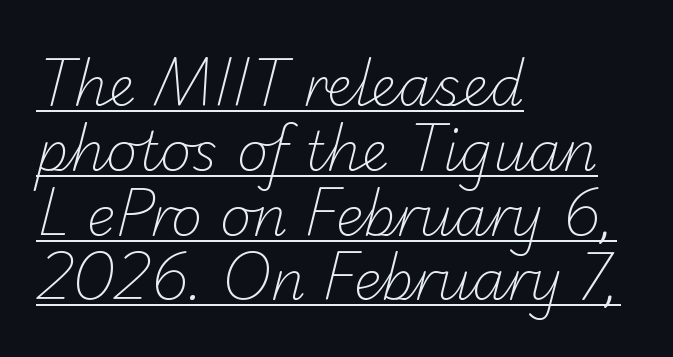
The image shows 54 px light sans-serif type; set left-aligned, line spacing 1.2x, normal letter spacing, underlined; low stroke contrast and a small x-height.
